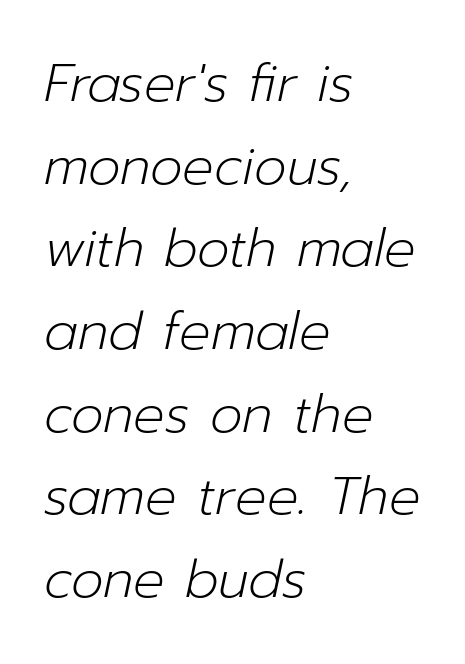
Would a proofreader flag this as italicized? Yes. Which margin do the lines hug? The left one — the right edge is uneven. These lines keep a tight, regular rhythm from letter to letter. Beneath every word, the page is bare.
